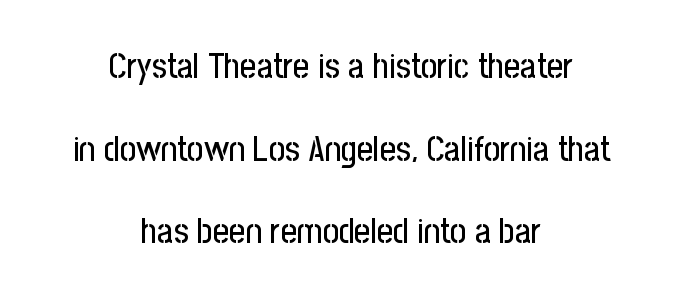
Note: no serifs on the glyphs. Students, observe: this is what heavily led, spacious text looks like. Do the letters lean? They stand straight. The type is set solid horizontally, with unmodified tracking. Quick note: underline off.
